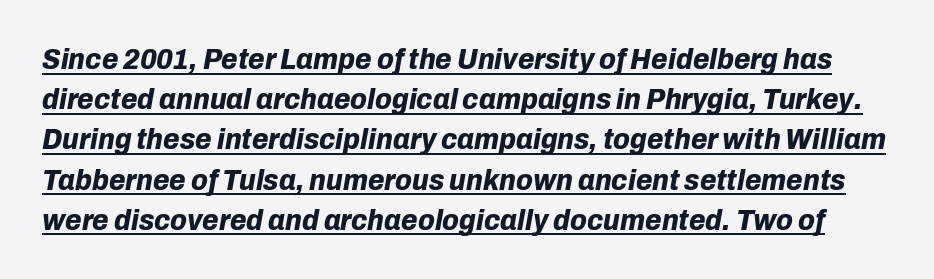
{"italic": "yes", "lean": "right", "slant_degrees": 10, "bold": "yes", "weight": "bold", "width": "normal", "stroke_contrast": "low", "x_height": "medium", "monospaced": "no", "underline": "yes", "line_spacing": "normal", "line_spacing_ratio": 1.34, "letter_spacing": "normal", "letter_spacing_em": 0.0, "glyph_px": 30}
